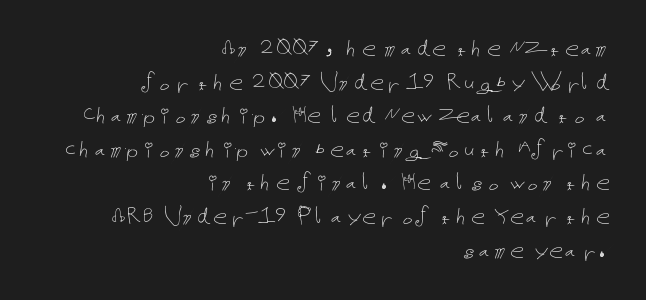
Posture: straight, roman, zero tilt. The passage shown is not bold in any degree. Quick note: underline off. In terms of letterspacing, this is plain default setting. Typeset ragged left — the right edge is the straight one.
